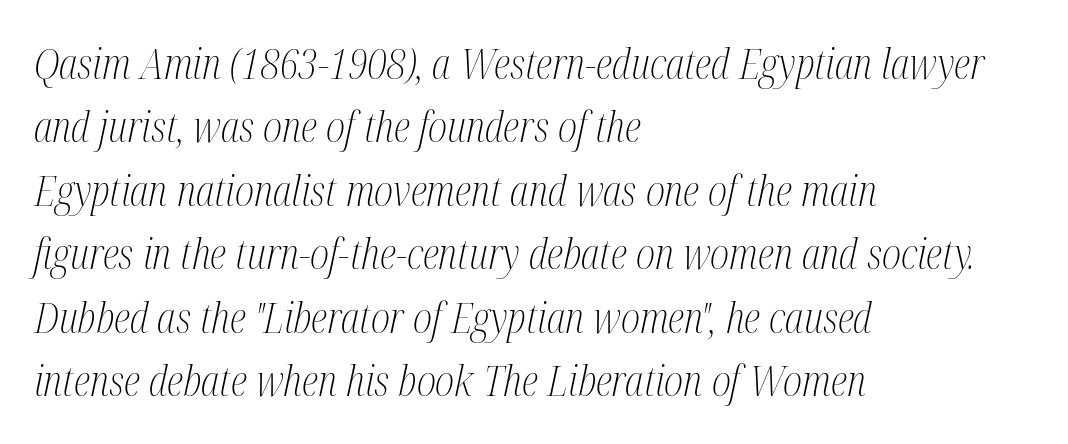
Q: Is the text bold? A: No.
Q: Is the text italic (slanted)? A: Yes, it leans right by about 12 degrees.
Q: Is the typeface a serif or a sans-serif typeface? A: Serif.
Q: Is the text underlined? A: No.
Q: How is the paragraph aligned? A: Left-aligned.
Q: Is the spacing between letters normal or unusually wide? A: Normal.
Q: Is the spacing between lines tight, normal or loose? A: Normal.
Q: Width (condensed, normal, or wide)? A: Condensed.
Q: Stroke contrast? A: Medium.
Q: x-height? A: Medium.
Q: Monospaced? A: No.
